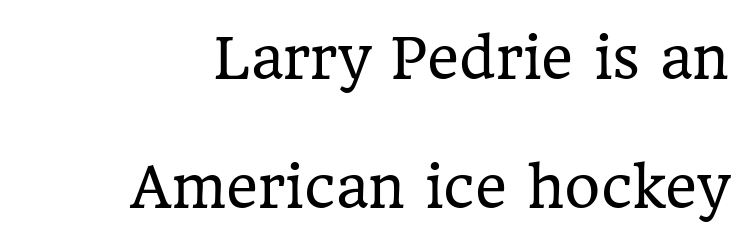
Notice how the stems are strictly vertical — no italics here. This block would shrink considerably if given ordinary leading; it's expanded now. Nothing unusual about the tracking: characters are spaced as the font intends. Summary of weight: not heavy and not bold.
